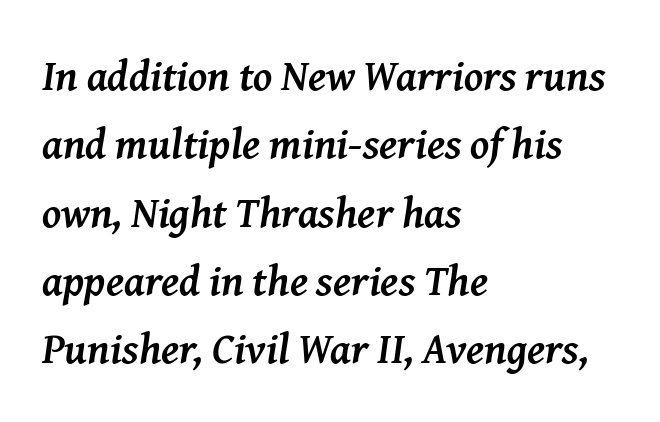
{"serif": "yes", "italic": "yes", "lean": "right", "slant_degrees": 8, "bold": "yes", "weight": "semibold", "width": "normal", "stroke_contrast": "medium", "x_height": "medium", "monospaced": "no", "underline": "no", "align": "left", "line_spacing": "normal", "line_spacing_ratio": 1.59, "letter_spacing": "normal", "letter_spacing_em": 0.0, "glyph_px": 43}
